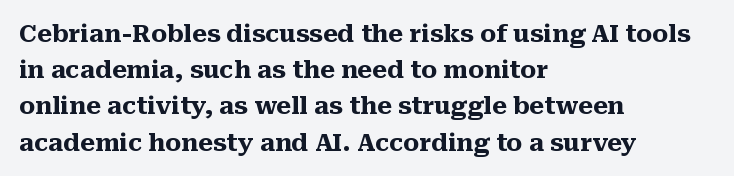
The image shows 24 px bold type, upright; set left-aligned, normal line spacing (1.51x), normal letter spacing, not underlined.
